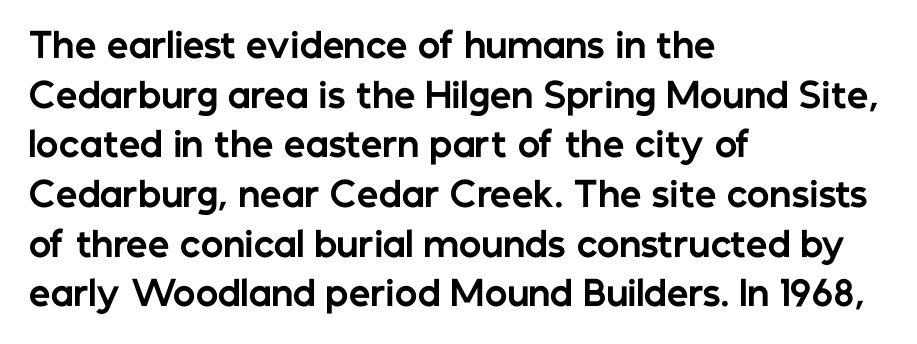
Q: Is the text bold? A: Yes.
Q: Is the text italic (slanted)? A: No, it is upright.
Q: Is the typeface a serif or a sans-serif typeface? A: Sans-serif.
Q: Is the text underlined? A: No.
Q: How is the paragraph aligned? A: Left-aligned.
Q: Is the spacing between letters normal or unusually wide? A: Normal.
Q: Is the spacing between lines tight, normal or loose? A: Normal.
Q: Width (condensed, normal, or wide)? A: Normal.
Q: Stroke contrast? A: Low.
Q: x-height? A: Medium.
Q: Monospaced? A: No.
